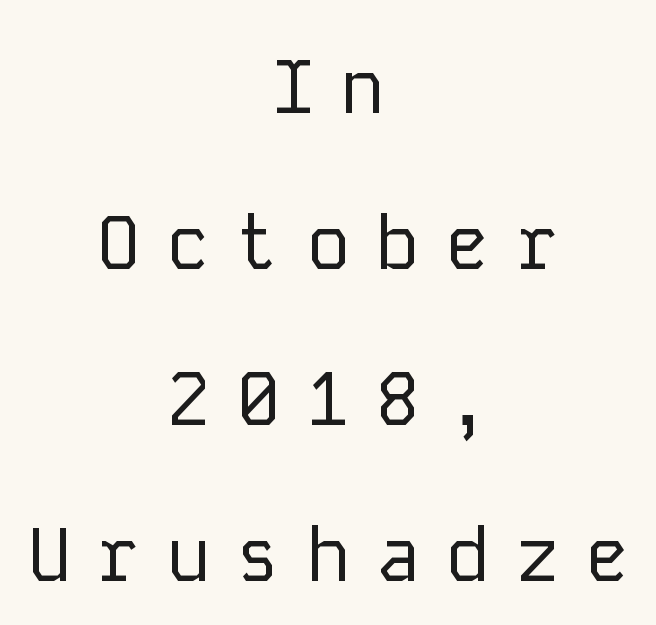
Serif or sans? Sans — the stroke terminals are bare. Casual observation: everything's sitting right in the middle. The passage shown is typed in a monospace face where columns stay perfectly aligned. The letters stand straight up with perfectly vertical stems. Bare-footed words on every line. Interline gaps are noticeably wide in this sample.
